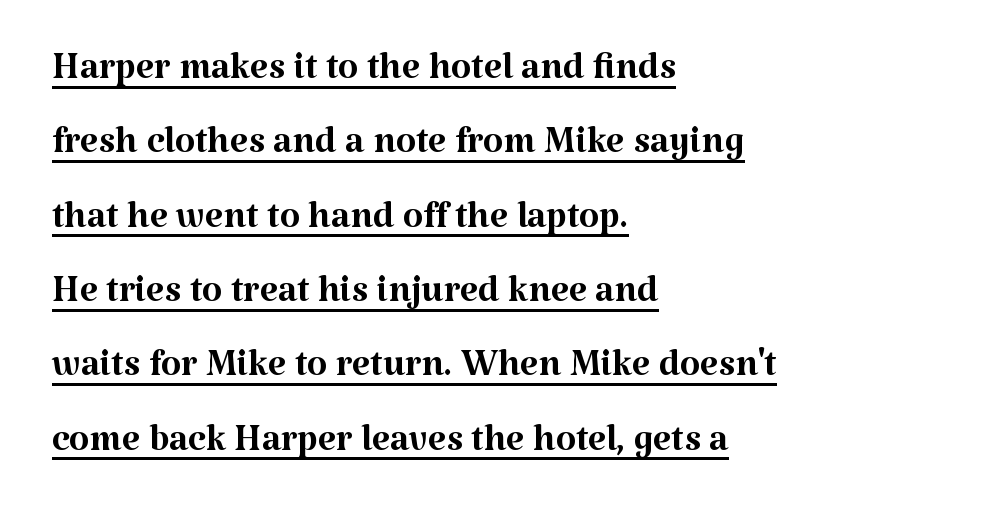
Does the type have serifs? Yes, each stem ends in a small foot. The line texture is even and compact thanks to regular tracking. Whoever set this chose a conventional vertical rhythm. Nope, not italic — everything's standing straight.
